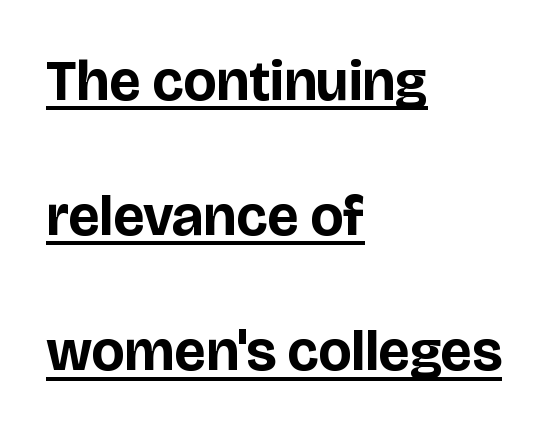
{"serif": "no", "italic": "no", "bold": "yes", "weight": "bold", "width": "normal", "stroke_contrast": "low", "x_height": "large", "monospaced": "no", "underline": "yes", "align": "left", "line_spacing": "loose", "line_spacing_ratio": 2.37, "letter_spacing": "normal", "letter_spacing_em": 0.0, "glyph_px": 57}
